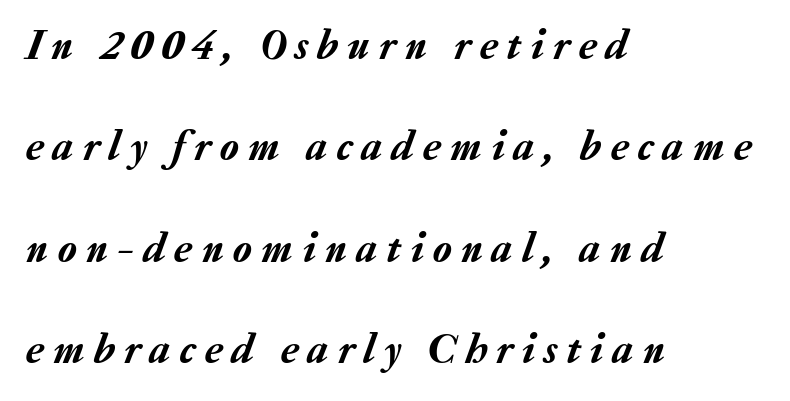
The image shows 43 px text type, italic (leaning right); set left-aligned, loose line spacing (2.36x), unusually wide letter spacing (+0.22 em), not underlined; low stroke contrast and a medium x-height.
